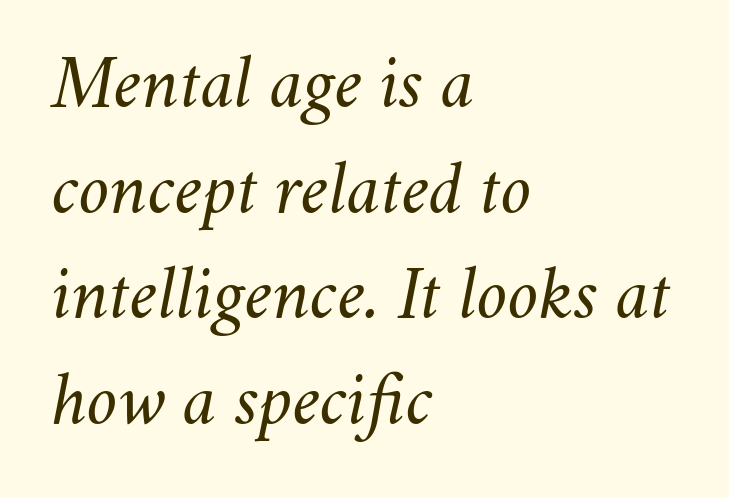
Caption: face not bold, strokes unweighted. Unmarked baselines from the first word to the last. Regarding leading, the lines here are spaced in the standard way. Style check: oblique. Looks like regular typesetting: each glyph gets only the width it needs.
